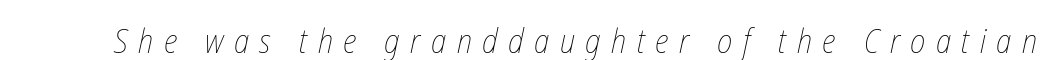
Q: Is the text bold? A: No.
Q: Is the text underlined? A: No.
Q: Is the spacing between letters normal or unusually wide? A: Unusually wide.
Q: Width (condensed, normal, or wide)? A: Condensed.
Q: Stroke contrast? A: Low.
Q: x-height? A: Medium.
Q: Monospaced? A: No.
